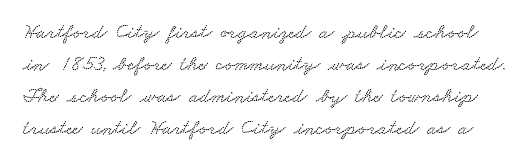
The image shows 21 px text type; set normal line spacing (1.53x), normal letter spacing, not underlined.
